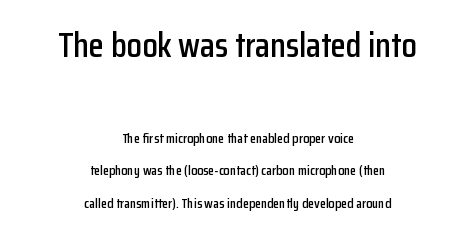
{"serif": "no", "italic": "no", "width": "condensed", "stroke_contrast": "low", "x_height": "medium", "monospaced": "no", "underline": "no", "align": "center", "line_spacing": "loose", "line_spacing_ratio": 2.33, "letter_spacing": "normal", "letter_spacing_em": 0.0, "larger_block": "first", "size_ratio": 2.5, "glyph_px": 35}
